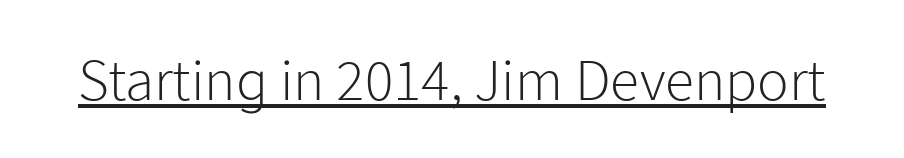
{"serif": "no", "italic": "no", "bold": "no", "weight": "light", "width": "normal", "stroke_contrast": "low", "x_height": "medium", "monospaced": "no", "underline": "yes", "letter_spacing": "normal", "letter_spacing_em": 0.0, "glyph_px": 59}
